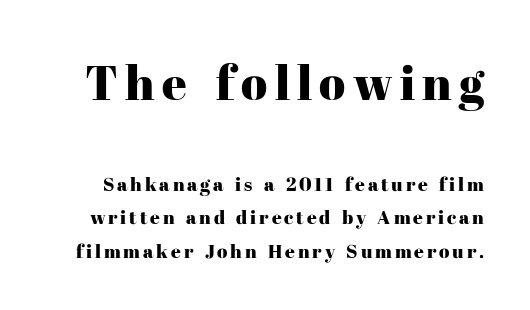
The image shows 48 px serif type, upright; set line spacing 1.76x, not underlined; the first (top) block is 2.53x larger; high stroke contrast and a medium x-height.
